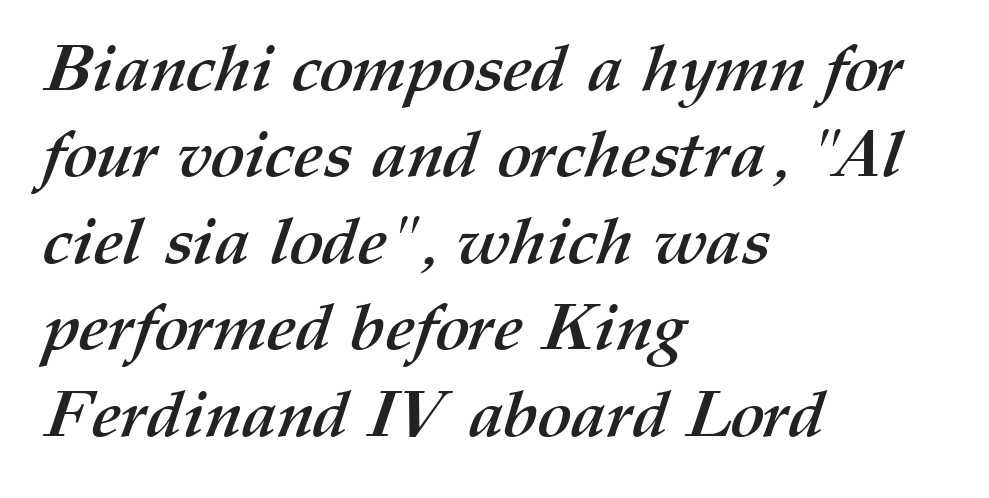
Q: Is the text bold? A: Yes.
Q: Is the text underlined? A: No.
Q: How is the paragraph aligned? A: Left-aligned.
Q: Is the spacing between letters normal or unusually wide? A: Normal.
Q: Is the spacing between lines tight, normal or loose? A: Normal.
Q: Width (condensed, normal, or wide)? A: Normal.
Q: Stroke contrast? A: Medium.
Q: x-height? A: Medium.
Q: Monospaced? A: No.
